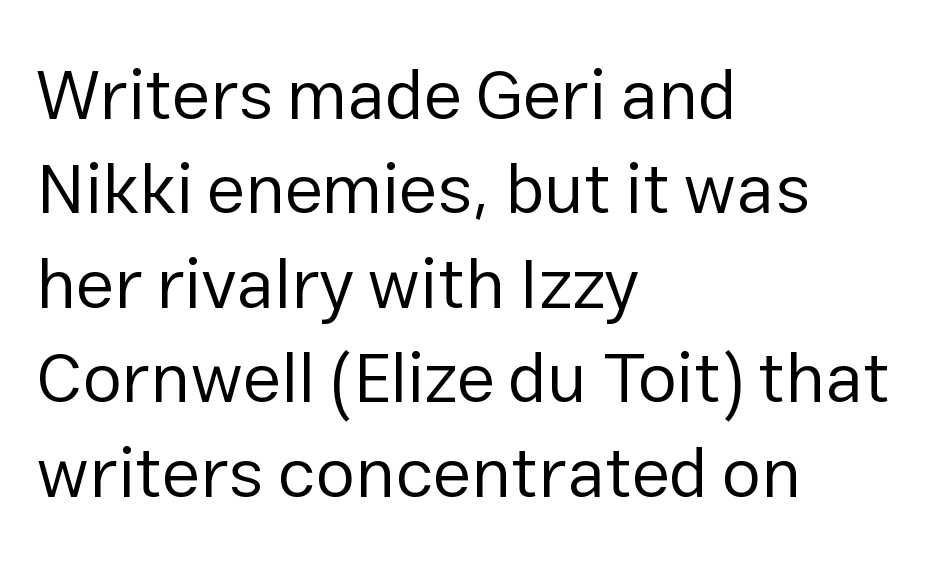
{"serif": "no", "italic": "no", "bold": "no", "weight": "regular", "width": "normal", "stroke_contrast": "low", "x_height": "medium", "monospaced": "no", "underline": "no", "align": "left", "line_spacing": "normal", "line_spacing_ratio": 1.35, "letter_spacing": "normal", "letter_spacing_em": 0.0, "glyph_px": 70}
